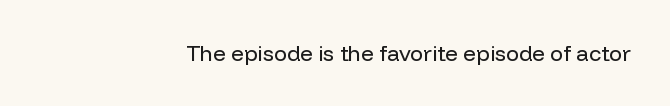
{"italic": "no", "bold": "no", "underline": "no", "letter_spacing": "normal", "letter_spacing_em": 0.0, "glyph_px": 22}
